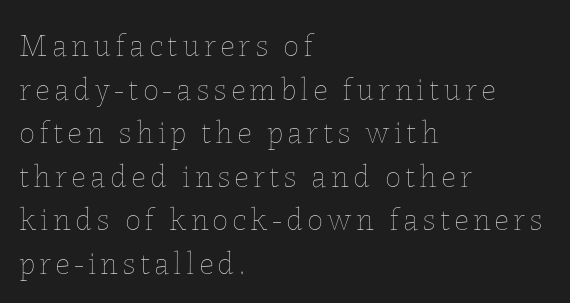
Q: Is the text bold? A: No.
Q: Is the text italic (slanted)? A: No, it is upright.
Q: Is the text underlined? A: No.
Q: How is the paragraph aligned? A: Left-aligned.
Q: Is the spacing between lines tight, normal or loose? A: Normal.
Q: Width (condensed, normal, or wide)? A: Normal.
Q: Stroke contrast? A: Low.
Q: x-height? A: Medium.
Q: Monospaced? A: No.
